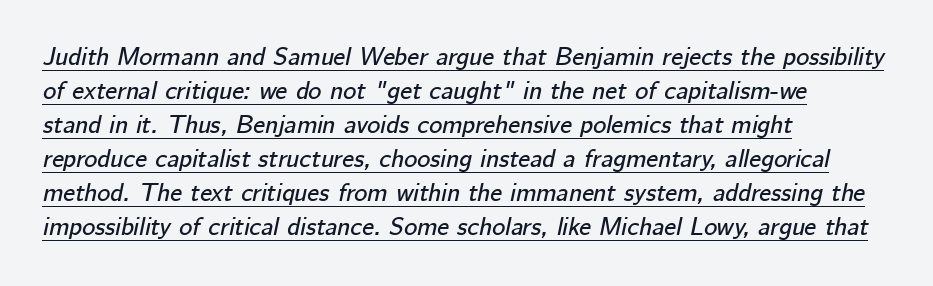
The image shows 25 px text type, italic (leaning right); set left-aligned, normal line spacing (1.36x), normal letter spacing, underlined.
